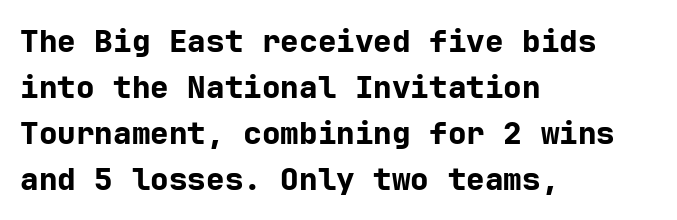
Ordinary non-slanted type is in use. Its strokes are broad and dark, the hallmark of bold type. No extra tracking has been applied to these lines. A clean baseline with only descenders dipping below it. A normal amount of white space separates one row of letters from the next. Regarding serifs, this sample does without them.
